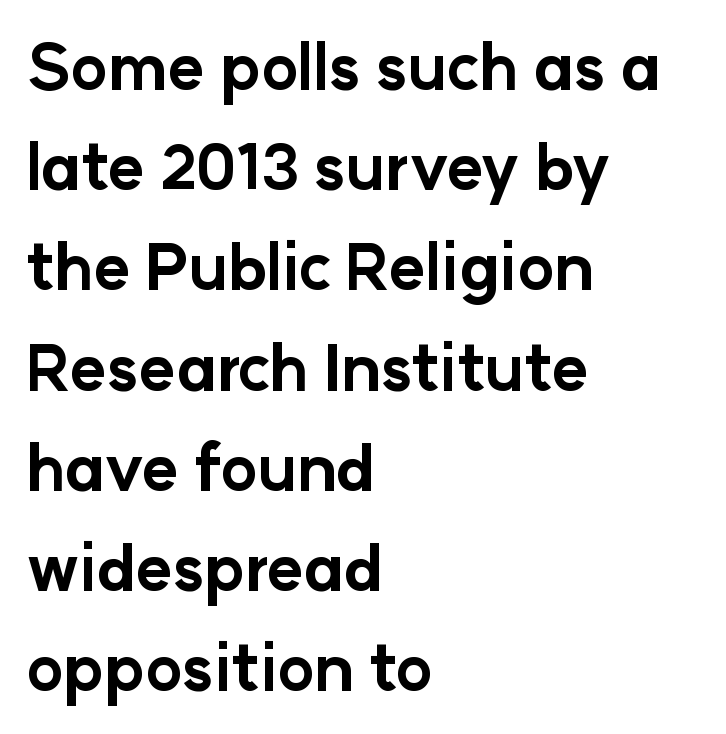
The image shows 63 px bold sans-serif type, upright; set left-aligned, normal line spacing (1.59x), normal letter spacing, not underlined; low stroke contrast and a medium x-height.
